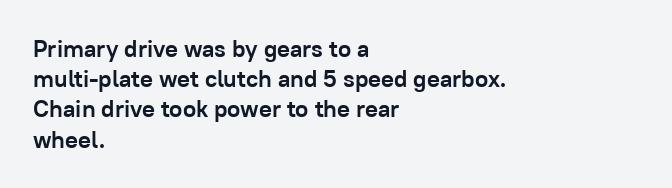
The image shows 24 px bold type, upright; set left-aligned, normal line spacing (1.26x), normal letter spacing, not underlined.
